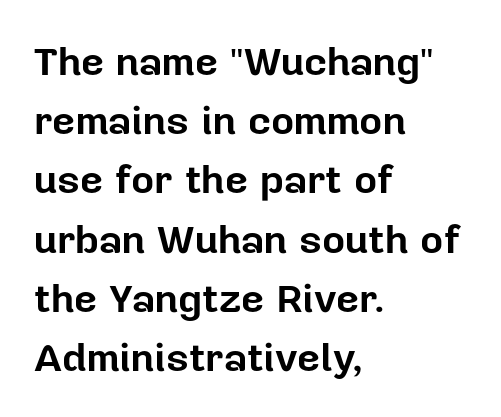
Spacing verdict: proportional, widths tailored to each character. Whoever set this chose a conventional vertical rhythm. Posture: vertical. Characters follow at the spacing the type designer built in. The space directly below the letters is spotless. If you drew a ruler down the left edge, every line would touch it.
